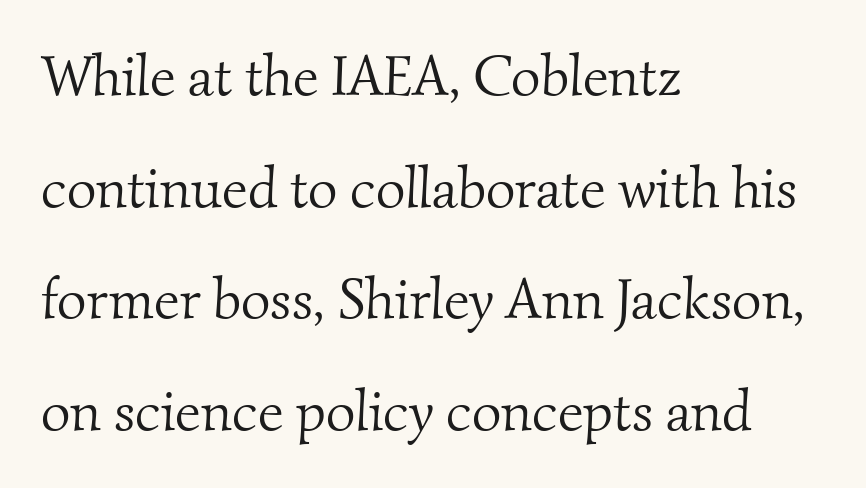
The image shows 57 px light serif type; set left-aligned, loose line spacing (1.96x), normal letter spacing, not underlined; medium stroke contrast and a small x-height.
